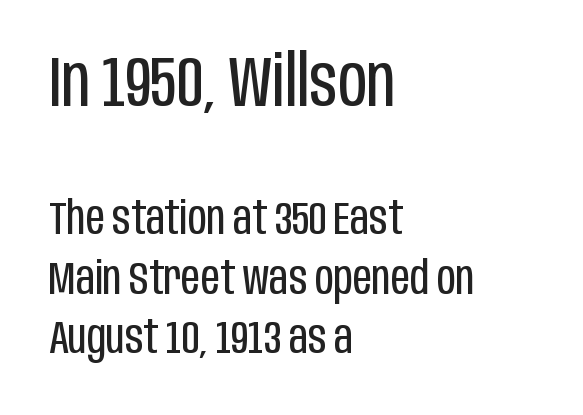
Q: Is the text bold? A: No.
Q: Is the text italic (slanted)? A: No, it is upright.
Q: Is the typeface a serif or a sans-serif typeface? A: Sans-serif.
Q: Is the text underlined? A: No.
Q: How is the paragraph aligned? A: Left-aligned.
Q: Is the spacing between letters normal or unusually wide? A: Normal.
Q: Is the spacing between lines tight, normal or loose? A: Normal.
Q: Which block of text is set in a larger size, the first (top) or the second (bottom)? A: The first (top) one.
Q: Width (condensed, normal, or wide)? A: Condensed.
Q: Stroke contrast? A: Low.
Q: x-height? A: Large.
Q: Monospaced? A: No.
